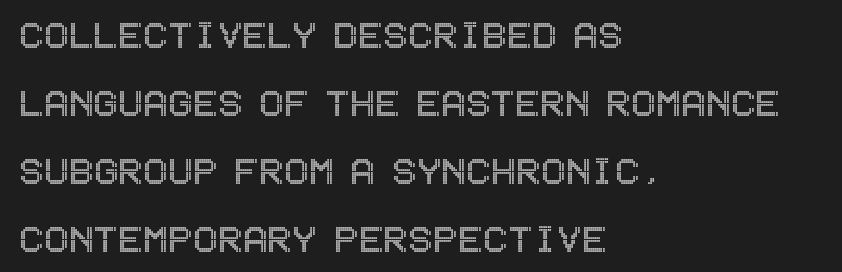
The image shows 46 px condensed type, upright; set left-aligned, normal line spacing (1.48x), normal letter spacing, not underlined; a large x-height.
